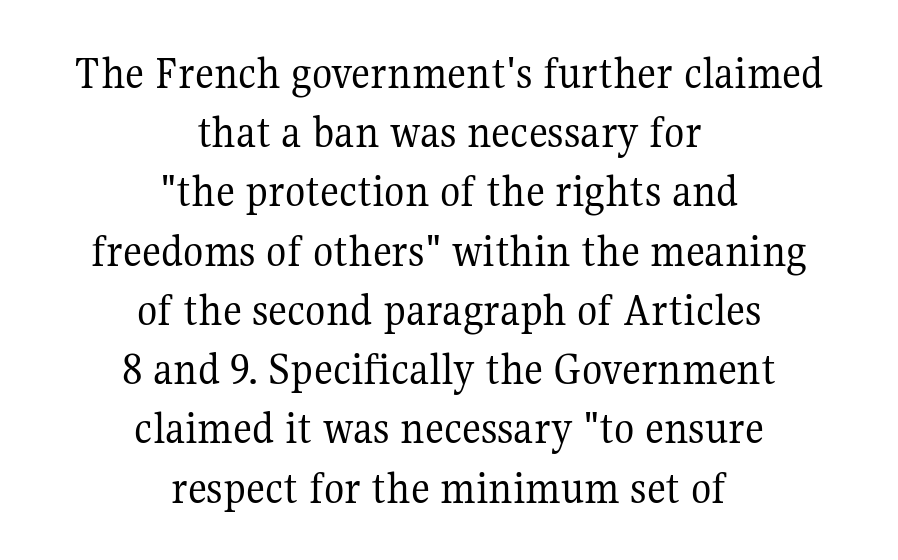
{"serif": "yes", "italic": "no", "bold": "no", "weight": "regular", "width": "normal", "stroke_contrast": "medium", "x_height": "medium", "monospaced": "no", "underline": "no", "align": "center", "line_spacing": "normal", "line_spacing_ratio": 1.26, "letter_spacing": "normal", "letter_spacing_em": 0.0, "glyph_px": 47}
